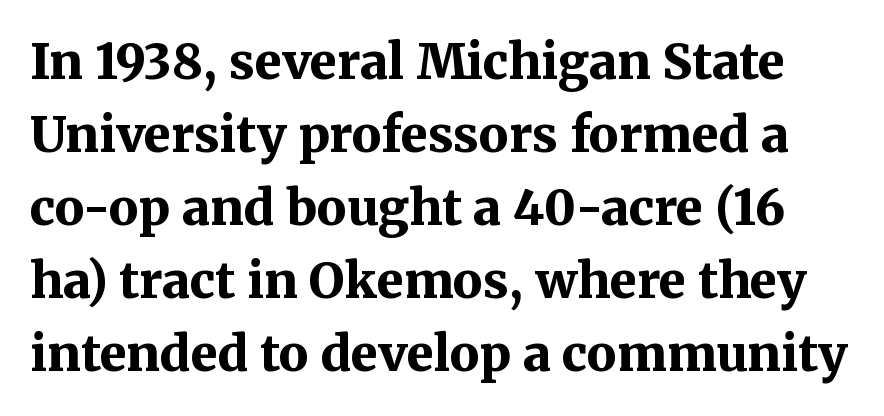
The letters advance in unequal steps, a hallmark of proportional type. Little horizontal feet cap the strokes, marking this as serif type. Designer's note — italics off, roman on. A normal amount of white space separates one row of letters from the next. These lines keep a tight, regular rhythm from letter to letter. This rendering features lettering with no underline.
